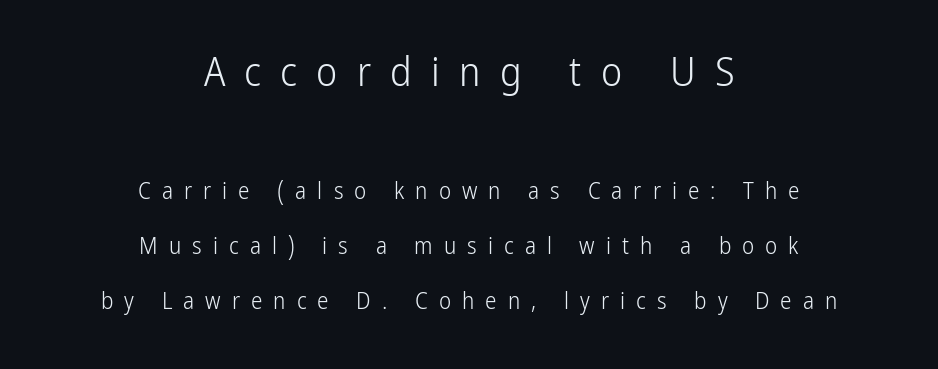
Q: Is the text bold? A: No.
Q: Is the text italic (slanted)? A: No, it is upright.
Q: Is the typeface a serif or a sans-serif typeface? A: Sans-serif.
Q: Is the text underlined? A: No.
Q: How is the paragraph aligned? A: Centered.
Q: Is the spacing between letters normal or unusually wide? A: Unusually wide.
Q: Is the spacing between lines tight, normal or loose? A: Loose.
Q: Which block of text is set in a larger size, the first (top) or the second (bottom)? A: The first (top) one.
Q: Width (condensed, normal, or wide)? A: Condensed.
Q: Stroke contrast? A: Low.
Q: x-height? A: Medium.
Q: Monospaced? A: No.
